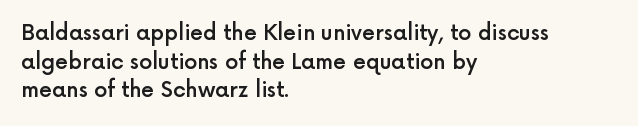
{"italic": "no", "bold": "semi", "underline": "no", "align": "left", "line_spacing": "normal", "line_spacing_ratio": 1.36, "letter_spacing": "normal", "letter_spacing_em": 0.0, "glyph_px": 21}
